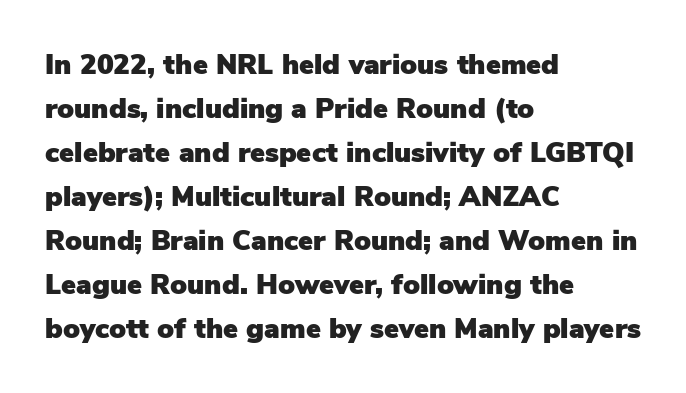
Q: Is the text italic (slanted)? A: No, it is upright.
Q: Is the typeface a serif or a sans-serif typeface? A: Sans-serif.
Q: Is the text underlined? A: No.
Q: How is the paragraph aligned? A: Left-aligned.
Q: Is the spacing between letters normal or unusually wide? A: Normal.
Q: Is the spacing between lines tight, normal or loose? A: Normal.
Q: Width (condensed, normal, or wide)? A: Normal.
Q: Stroke contrast? A: Low.
Q: x-height? A: Medium.
Q: Monospaced? A: No.
